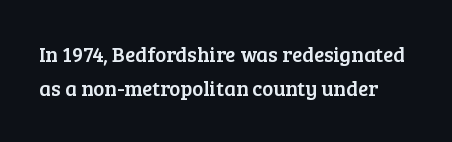
{"italic": "no", "underline": "no", "line_spacing": "normal", "line_spacing_ratio": 1.63, "letter_spacing": "normal", "letter_spacing_em": 0.0, "glyph_px": 21}
